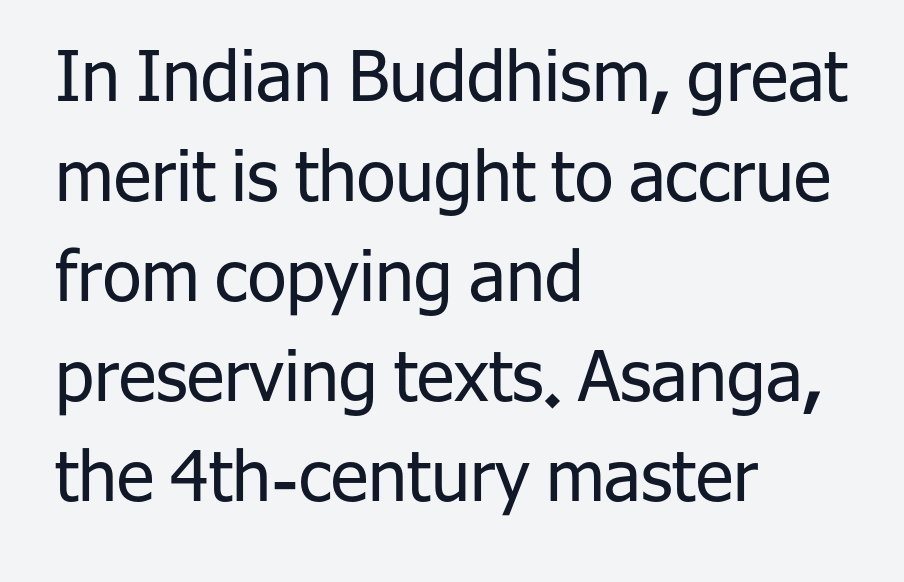
{"serif": "no", "italic": "no", "bold": "no", "weight": "regular", "width": "normal", "stroke_contrast": "low", "x_height": "medium", "monospaced": "no", "underline": "no", "align": "left", "line_spacing": "normal", "line_spacing_ratio": 1.43, "letter_spacing": "normal", "letter_spacing_em": 0.0, "glyph_px": 70}
